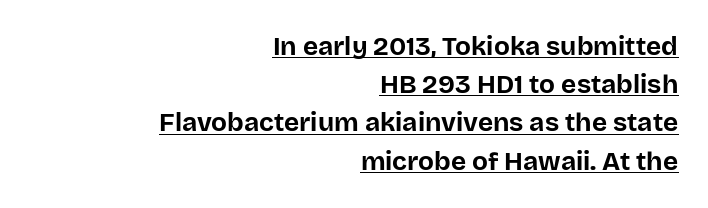
{"italic": "no", "bold": "yes", "underline": "yes", "align": "right", "line_spacing": "normal", "line_spacing_ratio": 1.47, "letter_spacing": "normal", "letter_spacing_em": 0.0, "glyph_px": 26}
